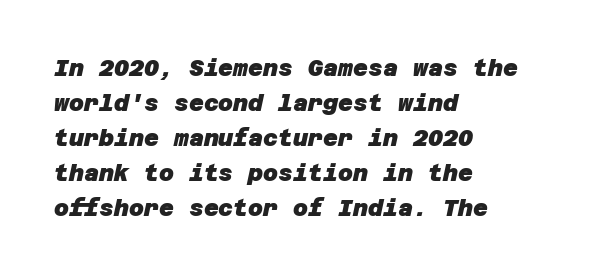
Q: Is the text bold? A: Yes.
Q: Is the text underlined? A: No.
Q: How is the paragraph aligned? A: Left-aligned.
Q: Is the spacing between letters normal or unusually wide? A: Normal.
Q: Is the spacing between lines tight, normal or loose? A: Normal.
